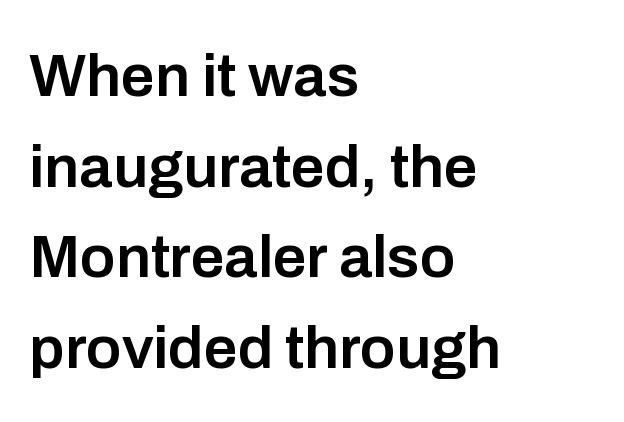
No extra tracking has been applied to these lines. The lines are quadded left. The face used here is a sans, in the tradition of grotesques and geometrics. The rendering uses natural spacing where letterforms have individual widths. This is the in-between weight designers call semibold or demi. The glyphs are unaccompanied by any horizontal stroke below them.
